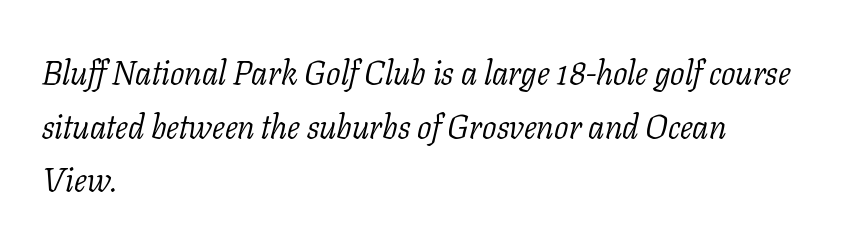
Q: Is the text bold? A: No.
Q: Is the text italic (slanted)? A: Yes, it leans right by about 11 degrees.
Q: Is the typeface a serif or a sans-serif typeface? A: Serif.
Q: Is the text underlined? A: No.
Q: How is the paragraph aligned? A: Left-aligned.
Q: Is the spacing between letters normal or unusually wide? A: Normal.
Q: Is the spacing between lines tight, normal or loose? A: Normal.
Q: Width (condensed, normal, or wide)? A: Normal.
Q: Stroke contrast? A: Low.
Q: x-height? A: Medium.
Q: Monospaced? A: No.
